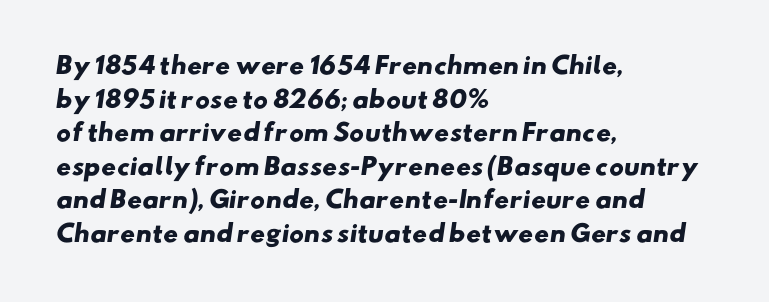
The vertical gap from one line to the next is medium. You could call the tracking neutral — neither tight nor loose. Its strokes are broad and dark, the hallmark of bold type. Only glyphs here, with clear space below each row.
